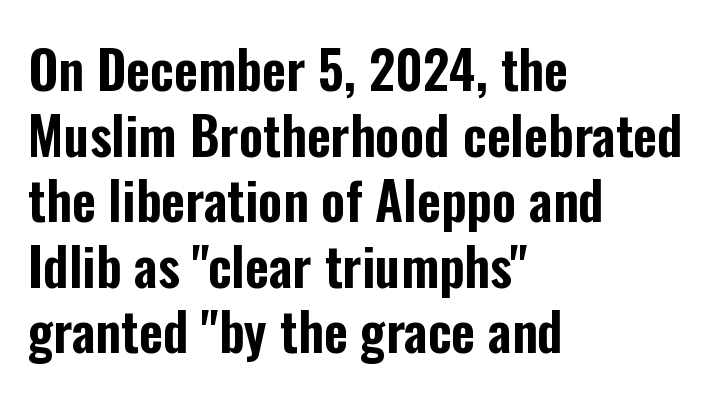
These lines are composed in type without serifs. The passage shown is typed in a proportional face where columns would drift. This is roman type, the default non-slanted kind. Honestly, the row spacing looks completely unremarkable. The passage shown has conventional tracking throughout.
